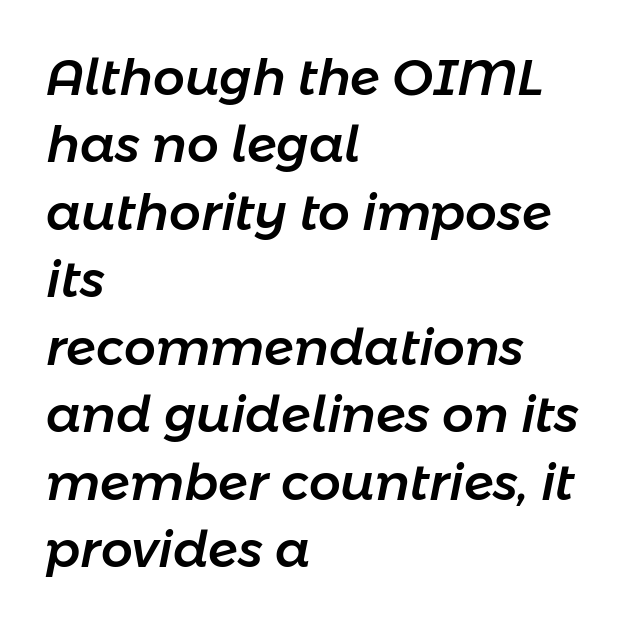
Q: Is the text italic (slanted)? A: Yes, it leans right by about 11 degrees.
Q: Is the text underlined? A: No.
Q: How is the paragraph aligned? A: Left-aligned.
Q: Is the spacing between letters normal or unusually wide? A: Normal.
Q: Is the spacing between lines tight, normal or loose? A: Normal.
Q: Width (condensed, normal, or wide)? A: Normal.
Q: Stroke contrast? A: Low.
Q: x-height? A: Medium.
Q: Monospaced? A: No.
